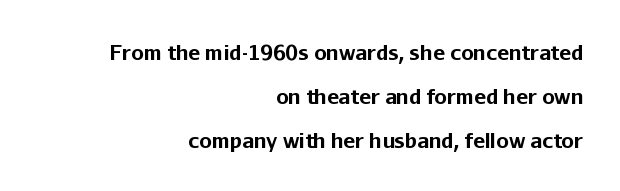
Notice the wide empty band between every row — that's loose leading. The foot of each line stays bare and open. Emphasis by weight is at full strength: bold. In terms of letterspacing, this is plain default setting.
